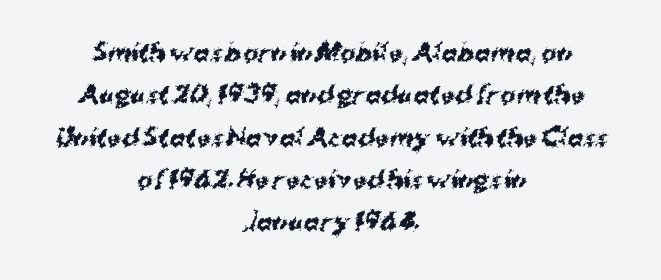
The image shows 23 px bold type; set centered, line spacing 1.84x, normal letter spacing, not underlined.
